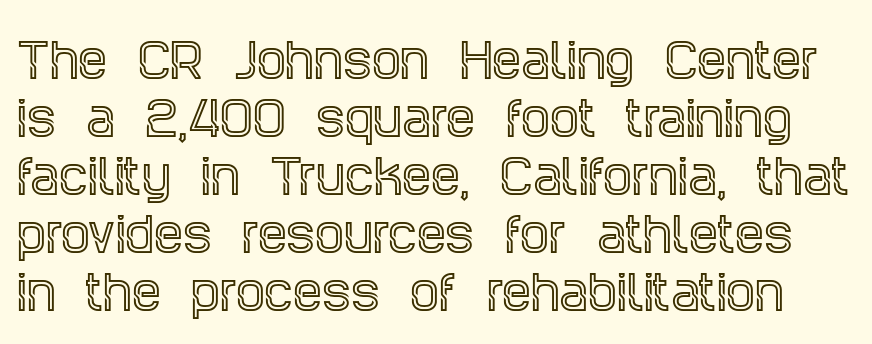
The passage shown is typed in a proportional face where columns would drift. The leading is moderate, giving the passage an even texture. Designer's note — italics off, roman on. The passage shown is not underscored anywhere. Nobody touched the tracking dial on this one.
